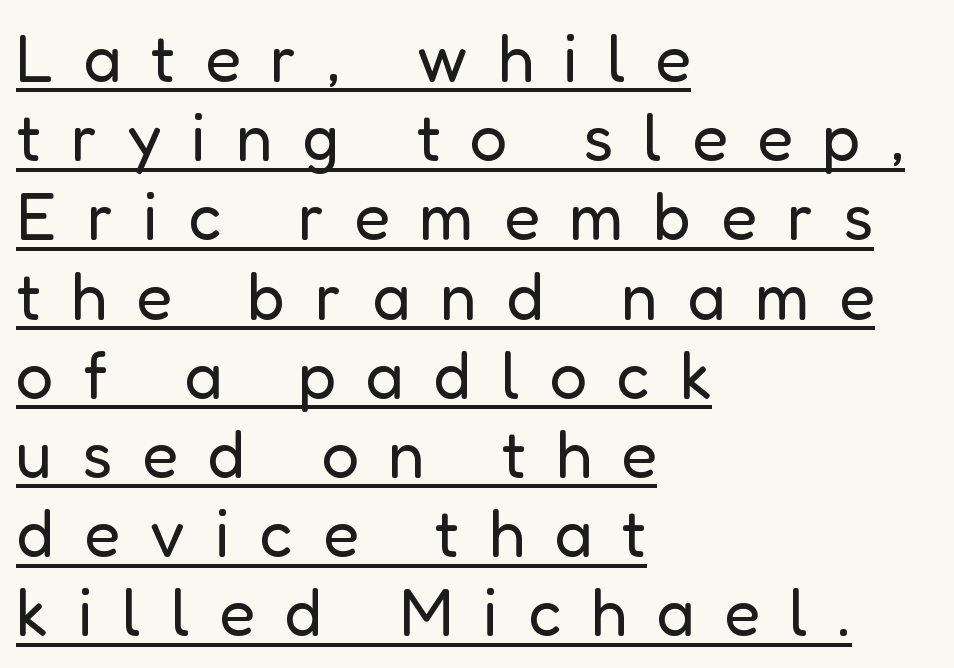
The image shows 66 px regular-weight sans-serif type, upright; set left-aligned, line spacing 1.2x, unusually wide letter spacing (+0.45 em), underlined; low stroke contrast and a medium x-height.
